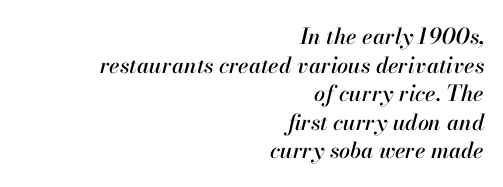
The image shows 22 px text type, italic (leaning right); set right-aligned, normal line spacing (1.3x), normal letter spacing, not underlined.
